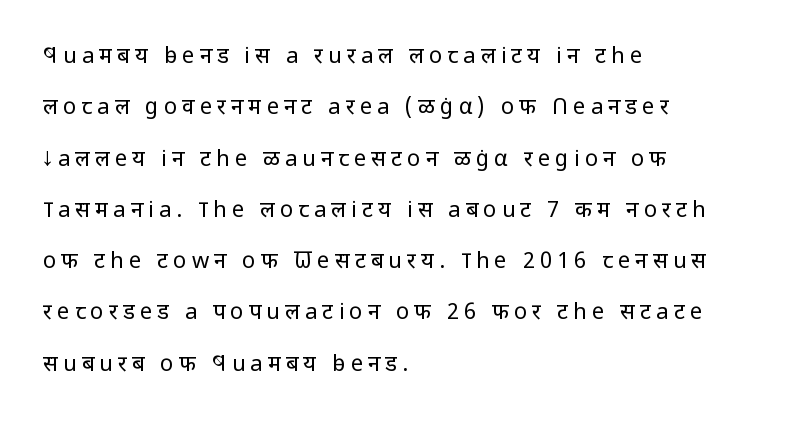
No italicization has been applied; the sample stays upright. The type is letterspaced generously, with wide tracking. Unmarked baselines from the first word to the last. Typeset ragged right — the left edge is the straight one.
